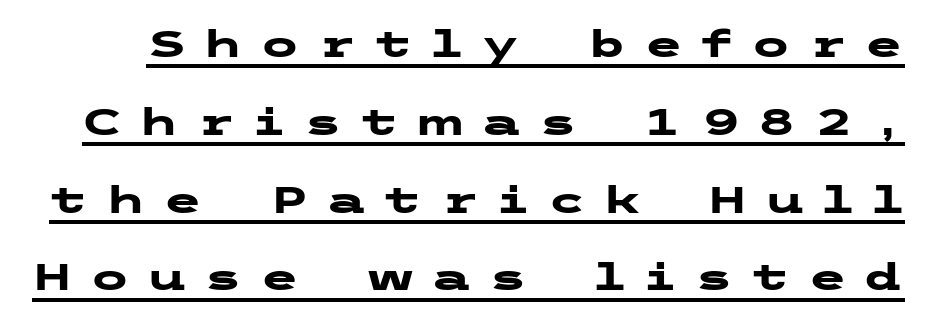
Q: Is the text bold? A: Yes.
Q: Is the text italic (slanted)? A: No, it is upright.
Q: Is the typeface a serif or a sans-serif typeface? A: Sans-serif.
Q: Is the text underlined? A: Yes.
Q: Is the spacing between letters normal or unusually wide? A: Unusually wide.
Q: Is the spacing between lines tight, normal or loose? A: Loose.
Q: Width (condensed, normal, or wide)? A: Wide.
Q: Stroke contrast? A: Low.
Q: x-height? A: Medium.
